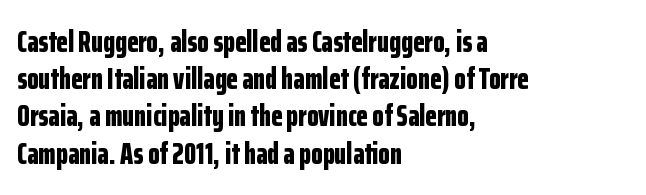
Q: Is the text bold? A: Yes.
Q: Is the text italic (slanted)? A: No, it is upright.
Q: Is the typeface a serif or a sans-serif typeface? A: Sans-serif.
Q: Is the text underlined? A: No.
Q: How is the paragraph aligned? A: Left-aligned.
Q: Is the spacing between letters normal or unusually wide? A: Normal.
Q: Width (condensed, normal, or wide)? A: Condensed.
Q: Stroke contrast? A: Low.
Q: x-height? A: Medium.
Q: Monospaced? A: No.
